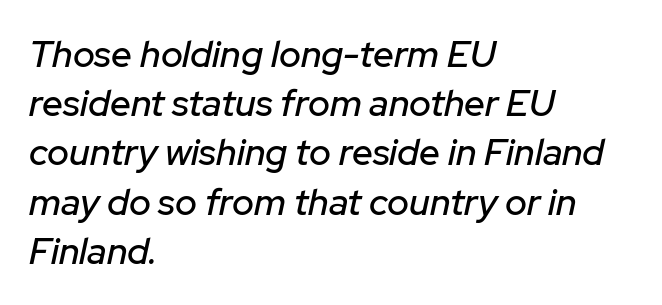
Q: Is the text italic (slanted)? A: Yes, it leans right by about 12 degrees.
Q: Is the text underlined? A: No.
Q: How is the paragraph aligned? A: Left-aligned.
Q: Is the spacing between letters normal or unusually wide? A: Normal.
Q: Is the spacing between lines tight, normal or loose? A: Normal.
Q: Width (condensed, normal, or wide)? A: Normal.
Q: Stroke contrast? A: Low.
Q: x-height? A: Medium.
Q: Monospaced? A: No.
